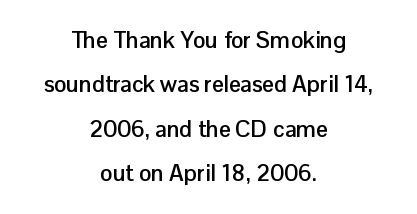
Whoever set this chose breathing room over compactness in the vertical rhythm. Compared with a flush-left layout, this one balances lines on the center instead. Does extra space separate the letters? No, they use regular spacing. Only glyphs here, with clear space below each row.
